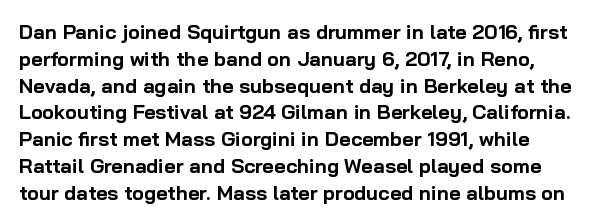
Q: Is the text bold? A: Yes.
Q: Is the text italic (slanted)? A: No, it is upright.
Q: Is the text underlined? A: No.
Q: Is the spacing between letters normal or unusually wide? A: Normal.
Q: Is the spacing between lines tight, normal or loose? A: Normal.
